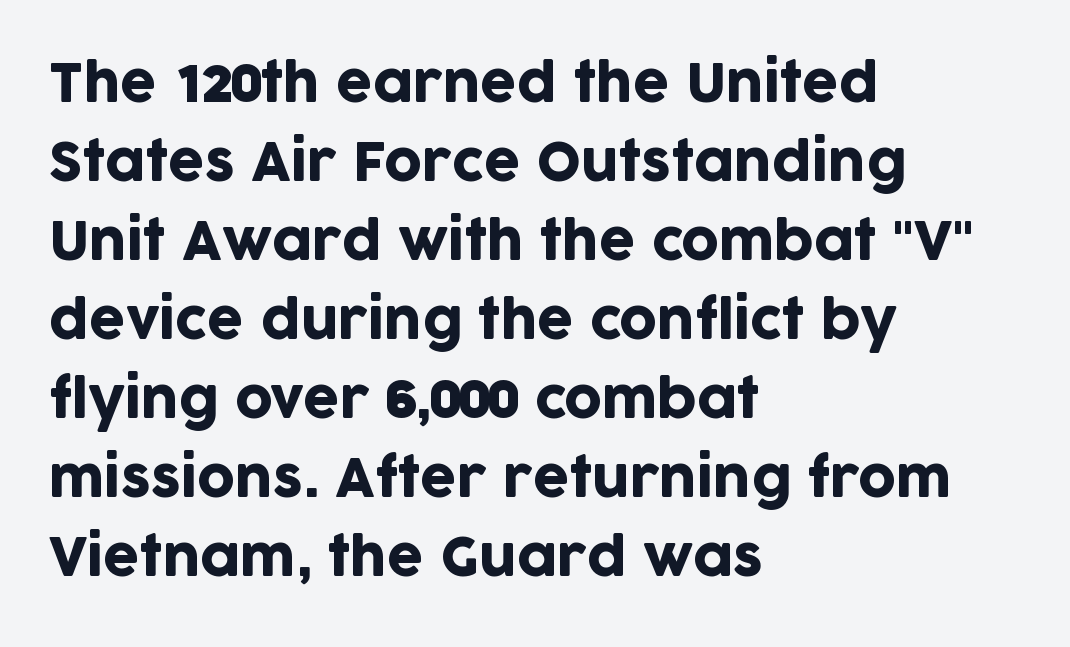
Q: Is the text italic (slanted)? A: No, it is upright.
Q: Is the typeface a serif or a sans-serif typeface? A: Sans-serif.
Q: Is the text underlined? A: No.
Q: How is the paragraph aligned? A: Left-aligned.
Q: Is the spacing between letters normal or unusually wide? A: Normal.
Q: Is the spacing between lines tight, normal or loose? A: Normal.
Q: Width (condensed, normal, or wide)? A: Normal.
Q: Stroke contrast? A: Low.
Q: x-height? A: Large.
Q: Monospaced? A: No.
